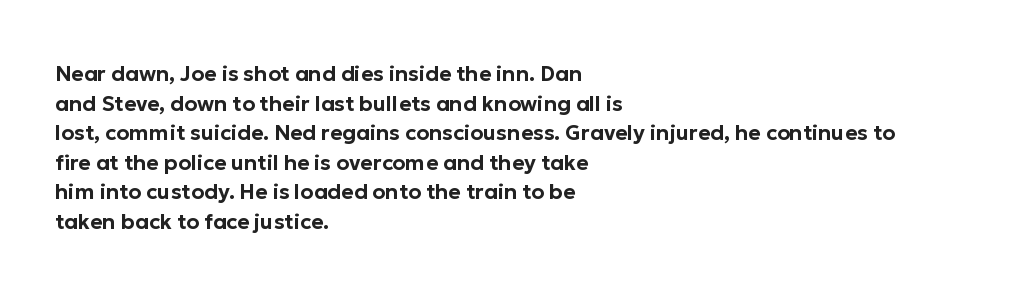
Q: Is the text italic (slanted)? A: No, it is upright.
Q: Is the text underlined? A: No.
Q: How is the paragraph aligned? A: Left-aligned.
Q: Is the spacing between letters normal or unusually wide? A: Normal.
Q: Is the spacing between lines tight, normal or loose? A: Normal.
